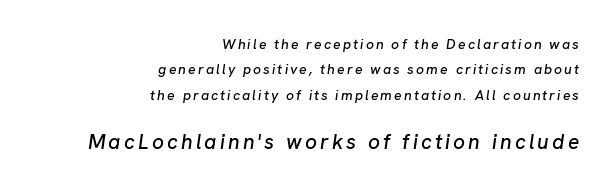
Layout note: lines flush right. A student would notice the bottom passage is typeset larger than what precedes it. You can tell it's italic because the verticals aren't actually vertical. This rendering features lettering with no underline.
